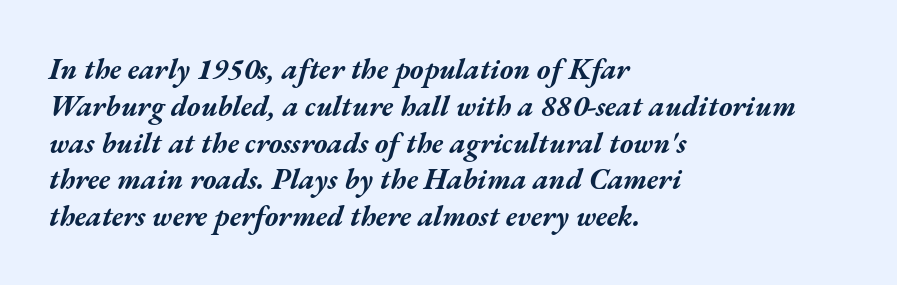
The image shows 29 px bold, wide type, italic (leaning right); set left-aligned, normal line spacing (1.27x), normal letter spacing, not underlined; medium stroke contrast and a medium x-height.
